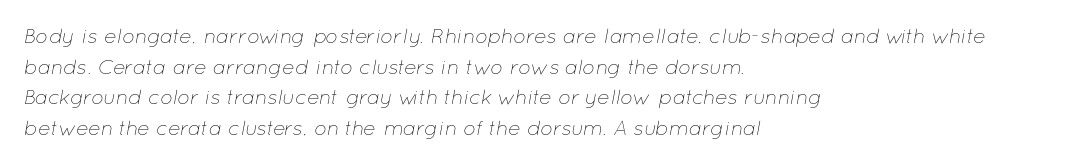
The letters sit at their default tracking, neither squeezed nor spread. All the whitespace from short lines collects on the right. The strokes are not fattened; the text isn't bold. Descender tails drop into unmarked territory. Compared with typical paragraphs, the rows here are spaced about the same. The whole block is typeset with a tilt.
